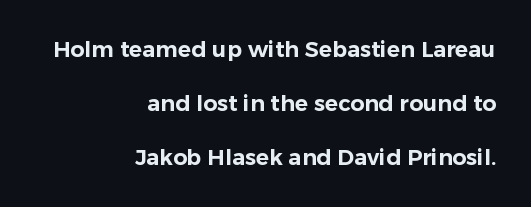
The image shows 22 px text type, upright; set right-aligned, loose line spacing (2.46x), normal letter spacing, not underlined.
